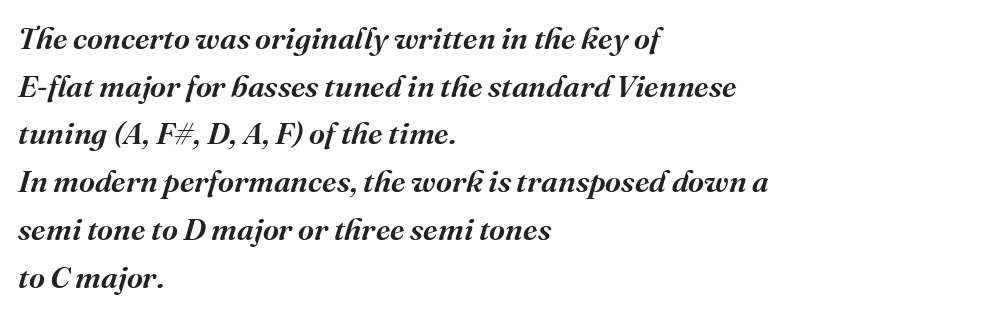
Q: Is the text bold? A: Semi-bold.
Q: Is the text italic (slanted)? A: Yes, it leans right by about 16 degrees.
Q: Is the typeface a serif or a sans-serif typeface? A: Serif.
Q: Is the text underlined? A: No.
Q: How is the paragraph aligned? A: Left-aligned.
Q: Is the spacing between letters normal or unusually wide? A: Normal.
Q: Is the spacing between lines tight, normal or loose? A: Normal.
Q: Width (condensed, normal, or wide)? A: Normal.
Q: Stroke contrast? A: Medium.
Q: x-height? A: Medium.
Q: Monospaced? A: No.
